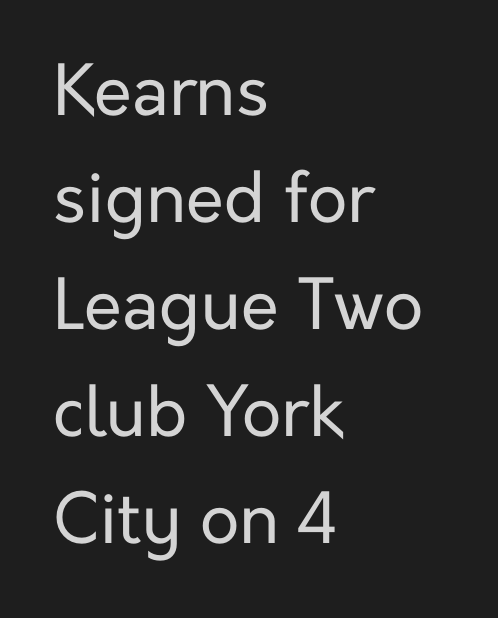
The image shows 69 px regular-weight sans-serif type, upright; set left-aligned, normal line spacing (1.55x), normal letter spacing, not underlined; low stroke contrast and a medium x-height.
